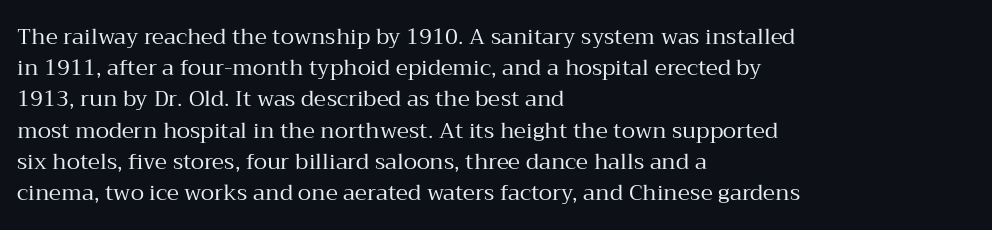
The image shows 22 px text type, upright; set left-aligned, normal line spacing (1.42x), normal letter spacing, not underlined.
